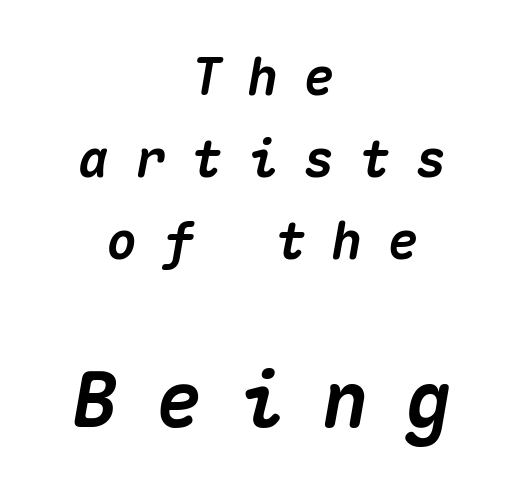
Is there much room between lines? A standard amount, neither cramped nor airy. These lines are rendered in a fixed-pitch font. Decoration check: the copy has no underline. The paragraph has two soft edges and a firm central axis.
